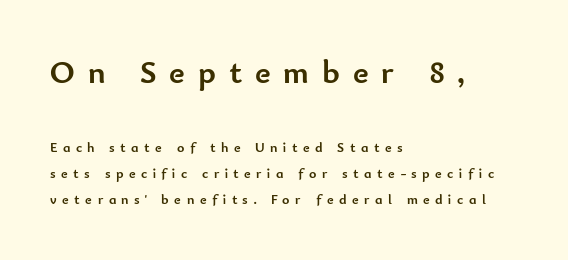
Nothing sits at the stroke ends, so this counts as sans-serif. Casual observation: everything's shoved over to the left. Note the varied advance widths — an 'i' is clearly narrower than an 'm'. The letters stand straight up with perfectly vertical stems. The passage shown has open, widely tracked lettering throughout. Nobody drew a line under any word here.
